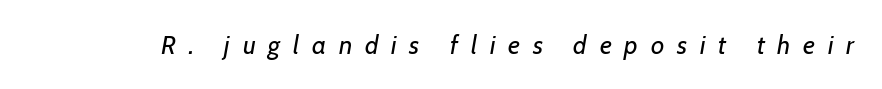
Q: Is the text bold? A: No.
Q: Is the text italic (slanted)? A: Yes, it leans right by about 7 degrees.
Q: Is the text underlined? A: No.
Q: Is the spacing between letters normal or unusually wide? A: Unusually wide.
